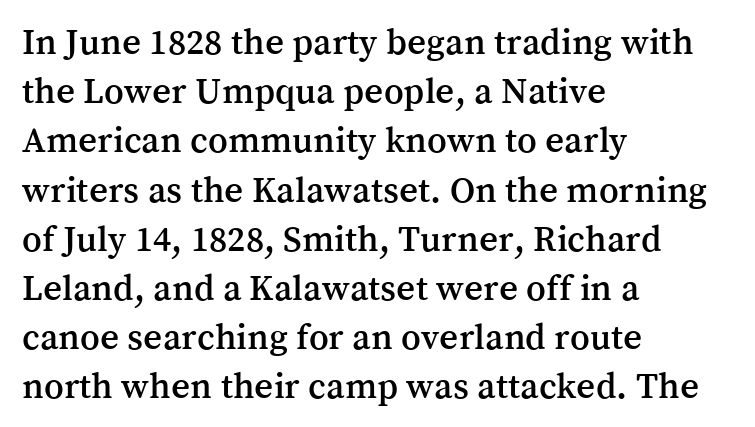
The text block is weighted toward the left margin, trailing off unevenly rightward. The lettering stays uniformly vertical, giving the passage a roman look. These lines are rendered in a variable-pitch font. Interline gaps are of average width in this sample.
